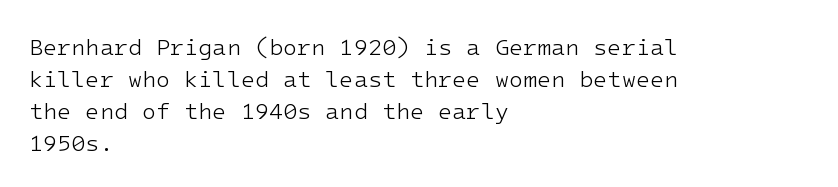
Caption: standard tracking, unaltered. Does the leading feel generous? No, just average. The lines are quadded left. Check the space under the baseline: it is left empty.
